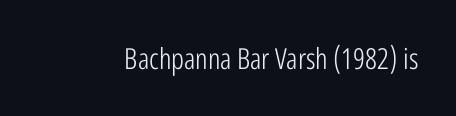
{"serif": "no", "italic": "no", "bold": "no", "weight": "light", "width": "condensed", "stroke_contrast": "low", "x_height": "medium", "monospaced": "no", "underline": "no", "letter_spacing": "normal", "letter_spacing_em": 0.0, "glyph_px": 29}
